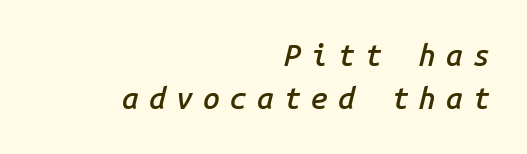
The image shows 30 px semibold type, italic (leaning right), monospaced; set right-aligned, normal line spacing (1.42x), unusually wide letter spacing (+0.34 em), not underlined; low stroke contrast and a medium x-height.
